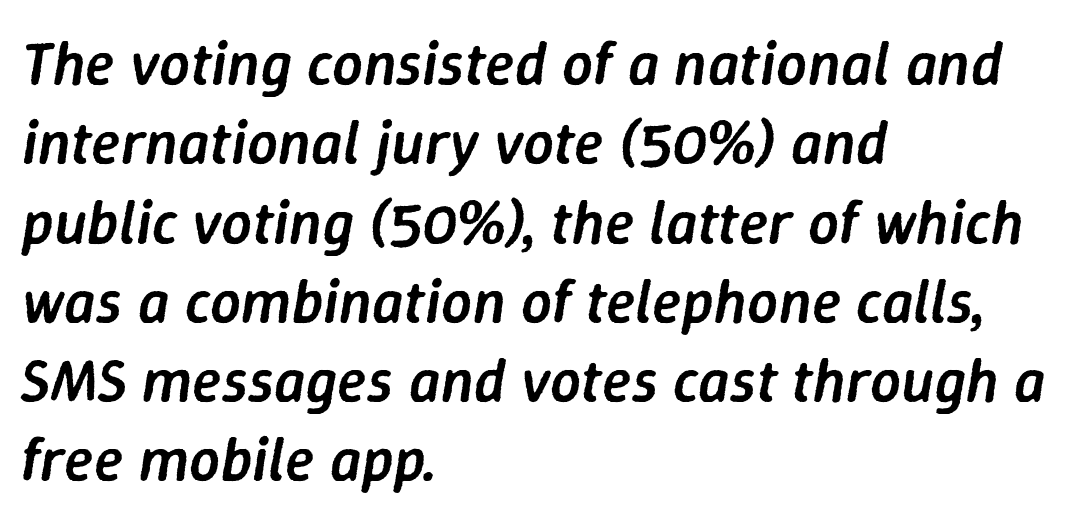
A typesetter would mark this as italic. Is there much room between lines? A standard amount, neither cramped nor airy. Think of a printed novel: that variable character pitch is what you see here. Is the letter spacing exaggerated? No — it looks like the ordinary default. Heft: intermediate — a semibold.
